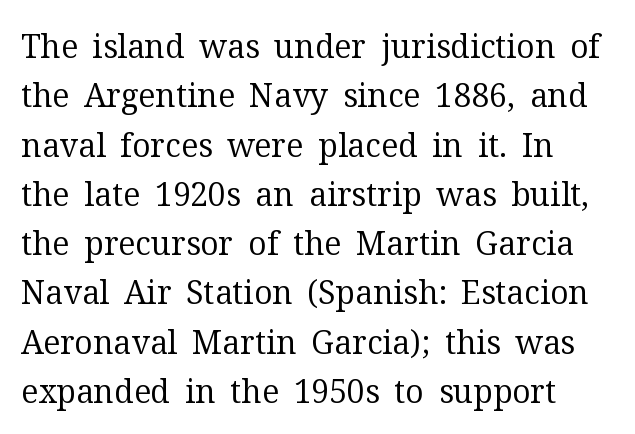
The image shows 32 px regular-weight serif type, upright; set left-aligned, normal line spacing (1.54x), normal letter spacing, not underlined; medium stroke contrast and a medium x-height.
